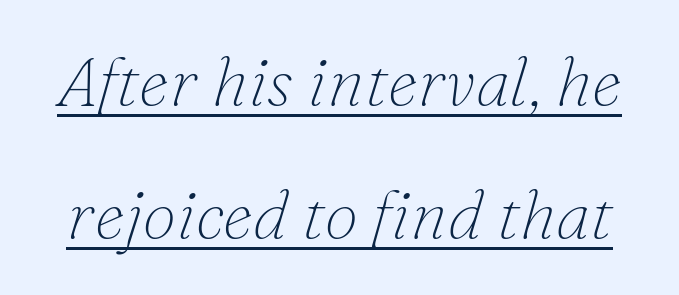
{"serif": "yes", "italic": "yes", "lean": "right", "slant_degrees": 16, "bold": "no", "weight": "thin", "width": "normal", "stroke_contrast": "low", "x_height": "small", "monospaced": "no", "underline": "yes", "line_spacing": "loose", "line_spacing_ratio": 1.96, "letter_spacing": "normal", "letter_spacing_em": 0.0, "glyph_px": 68}
